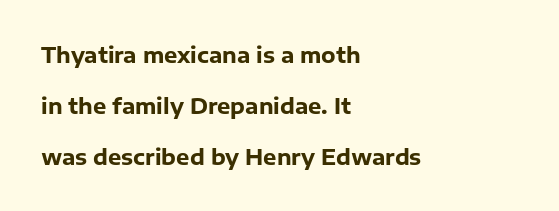
The image shows 21 px bold type, upright; set left-aligned, loose line spacing (2.42x), normal letter spacing, not underlined.
